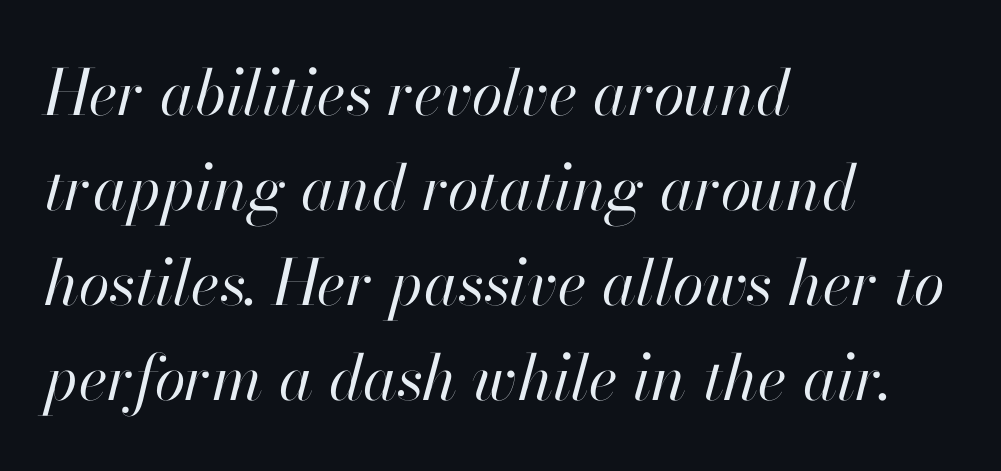
{"italic": "yes", "lean": "right", "slant_degrees": 13, "bold": "no", "weight": "regular", "width": "normal", "stroke_contrast": "high", "x_height": "small", "monospaced": "no", "underline": "no", "align": "left", "line_spacing": "normal", "line_spacing_ratio": 1.51, "letter_spacing": "normal", "letter_spacing_em": 0.0, "glyph_px": 63}
